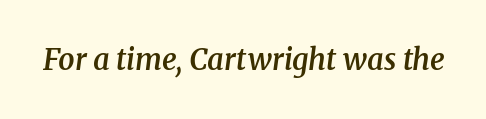
The image shows 29 px semibold serif type, italic (leaning right); set normal letter spacing, not underlined; medium stroke contrast and a medium x-height.
